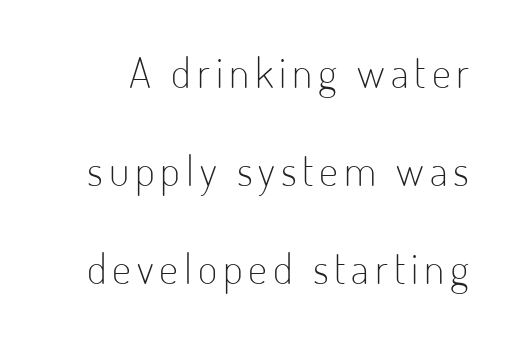
{"serif": "no", "italic": "no", "bold": "no", "weight": "light", "width": "condensed", "stroke_contrast": "low", "x_height": "small", "monospaced": "no", "underline": "no", "line_spacing": "loose", "line_spacing_ratio": 2.33, "glyph_px": 42}
